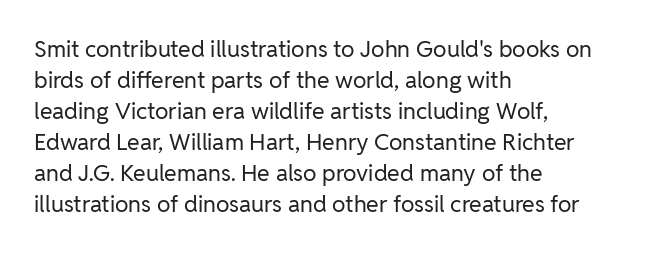
The image shows 23 px text type, upright; set left-aligned, normal line spacing (1.35x), normal letter spacing, not underlined.
